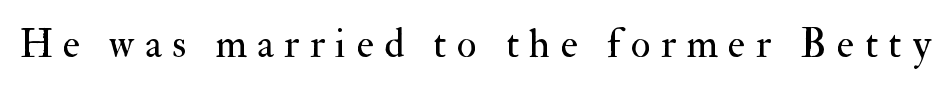
The image shows 41 px regular-weight serif type, upright; set unusually wide letter spacing (+0.25 em), not underlined; medium stroke contrast and a small x-height.
